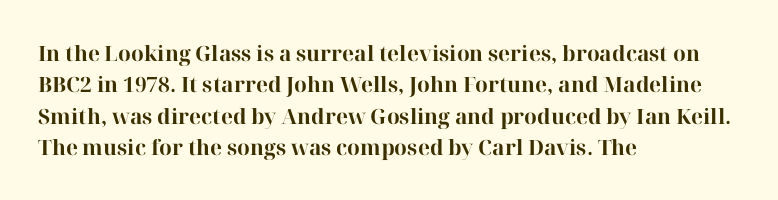
Q: Is the text bold? A: Yes.
Q: Is the text italic (slanted)? A: No, it is upright.
Q: Is the text underlined? A: No.
Q: How is the paragraph aligned? A: Left-aligned.
Q: Is the spacing between letters normal or unusually wide? A: Normal.
Q: Is the spacing between lines tight, normal or loose? A: Normal.
